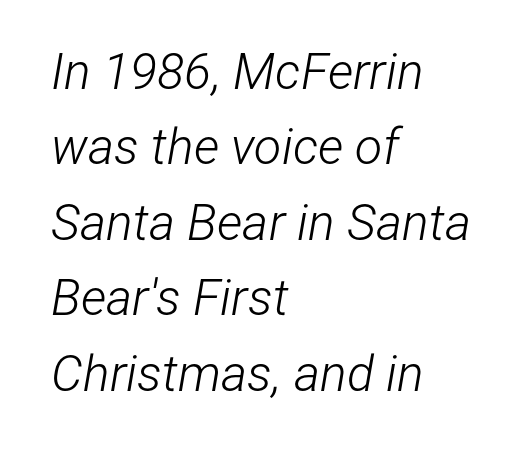
Q: Is the text bold? A: No.
Q: Is the text italic (slanted)? A: Yes, it leans right by about 12 degrees.
Q: Is the text underlined? A: No.
Q: How is the paragraph aligned? A: Left-aligned.
Q: Is the spacing between letters normal or unusually wide? A: Normal.
Q: Is the spacing between lines tight, normal or loose? A: Normal.
Q: Width (condensed, normal, or wide)? A: Condensed.
Q: Stroke contrast? A: Low.
Q: x-height? A: Medium.
Q: Monospaced? A: No.
